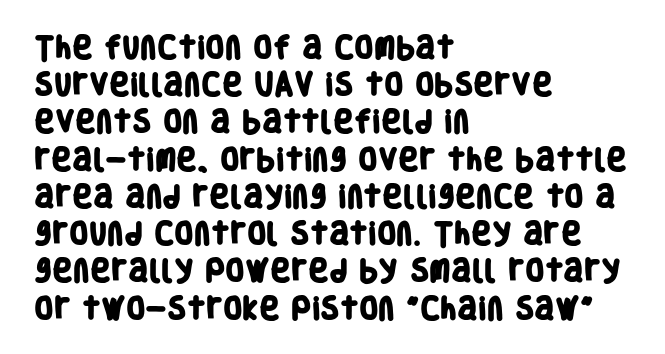
The image shows 25 px bold type; set left-aligned, normal line spacing (1.49x), normal letter spacing, not underlined.
